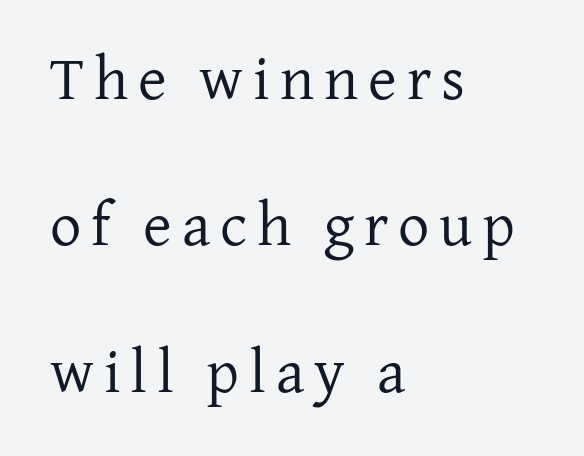
The lettering holds an erect, upright posture throughout. Heft: none added — not bold. The designer went with a serif here, giving each stem small feet. Just letters on the line, the space beneath them empty.
